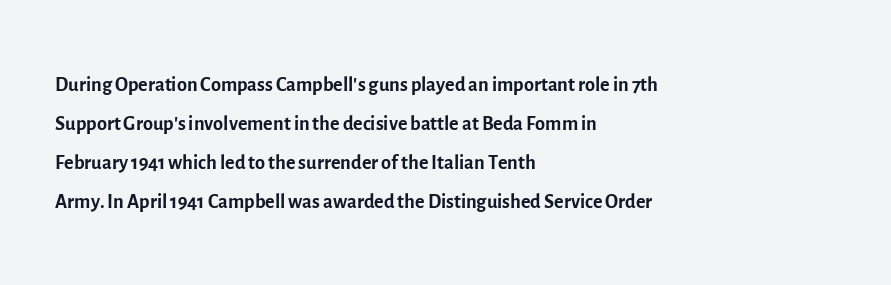
The image shows 29 px regular-weight sans-serif type, upright; set left-aligned, normal line spacing (1.34x), normal letter spacing, not underlined; a medium x-height.
